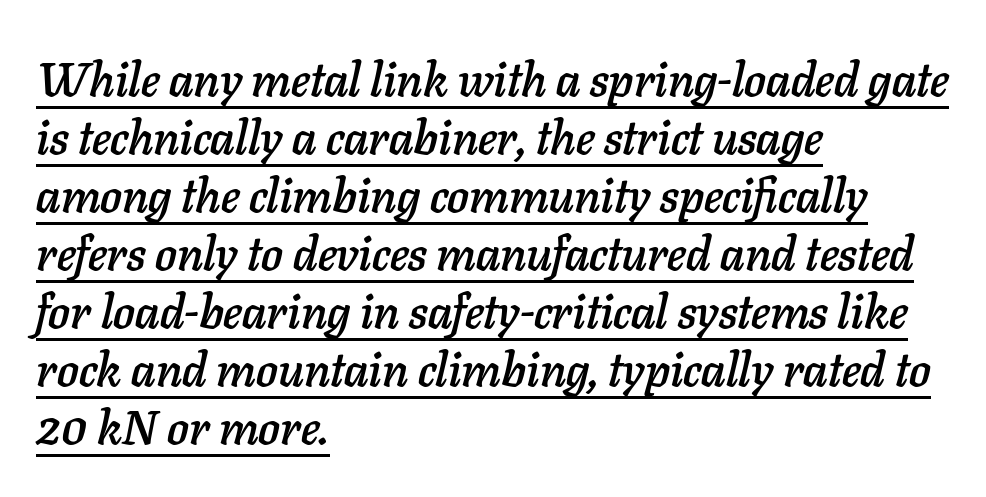
Q: Is the text italic (slanted)? A: Yes, it leans right by about 11 degrees.
Q: Is the text underlined? A: Yes.
Q: How is the paragraph aligned? A: Left-aligned.
Q: Is the spacing between letters normal or unusually wide? A: Normal.
Q: Width (condensed, normal, or wide)? A: Normal.
Q: Stroke contrast? A: Low.
Q: x-height? A: Medium.
Q: Monospaced? A: No.
